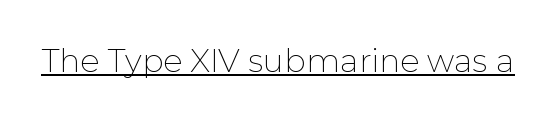
Q: Is the text bold? A: No.
Q: Is the text italic (slanted)? A: No, it is upright.
Q: Is the typeface a serif or a sans-serif typeface? A: Sans-serif.
Q: Is the text underlined? A: Yes.
Q: Is the spacing between letters normal or unusually wide? A: Normal.
Q: Width (condensed, normal, or wide)? A: Normal.
Q: Stroke contrast? A: Low.
Q: x-height? A: Medium.
Q: Monospaced? A: No.
